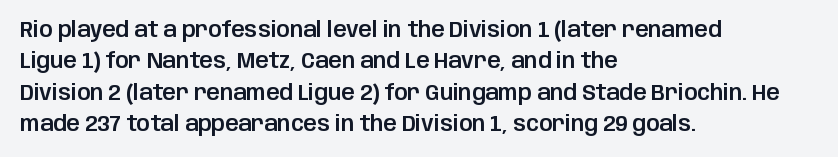
{"italic": "no", "underline": "no", "align": "left", "line_spacing": "normal", "line_spacing_ratio": 1.49, "letter_spacing": "normal", "letter_spacing_em": 0.0, "glyph_px": 21}
